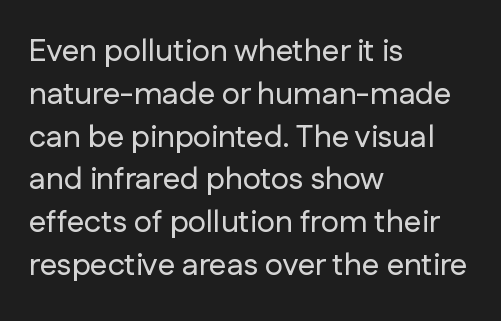
{"serif": "no", "italic": "no", "width": "normal", "stroke_contrast": "low", "x_height": "medium", "monospaced": "no", "underline": "no", "align": "left", "line_spacing": "normal", "line_spacing_ratio": 1.38, "letter_spacing": "normal", "letter_spacing_em": 0.0, "glyph_px": 31}
